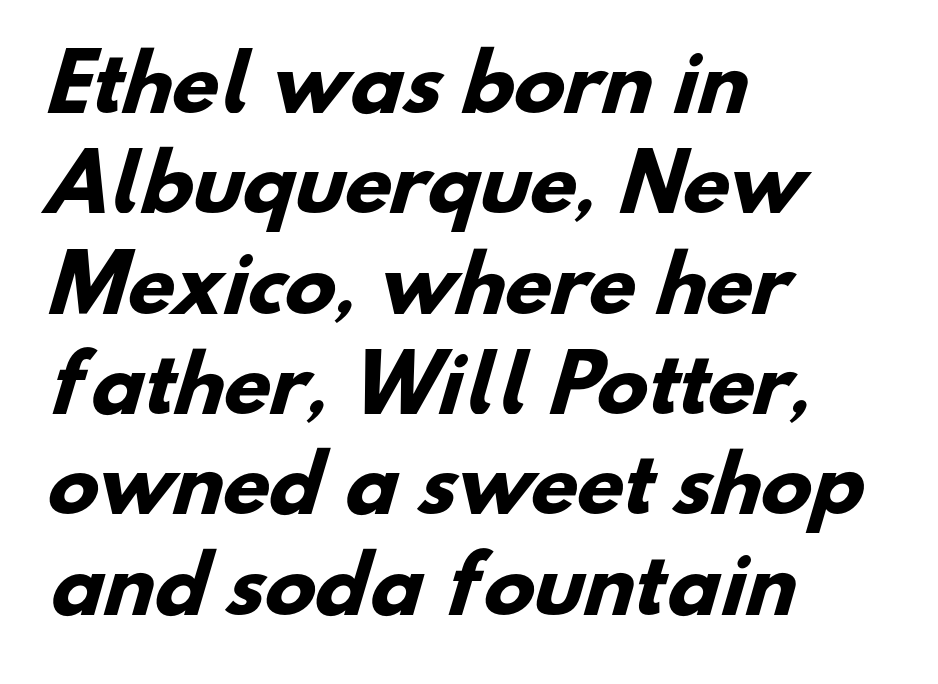
Q: Is the text bold? A: Yes.
Q: Is the typeface a serif or a sans-serif typeface? A: Sans-serif.
Q: Is the text underlined? A: No.
Q: How is the paragraph aligned? A: Left-aligned.
Q: Is the spacing between letters normal or unusually wide? A: Normal.
Q: Is the spacing between lines tight, normal or loose? A: Normal.
Q: Width (condensed, normal, or wide)? A: Normal.
Q: Stroke contrast? A: Low.
Q: x-height? A: Small.
Q: Monospaced? A: No.
